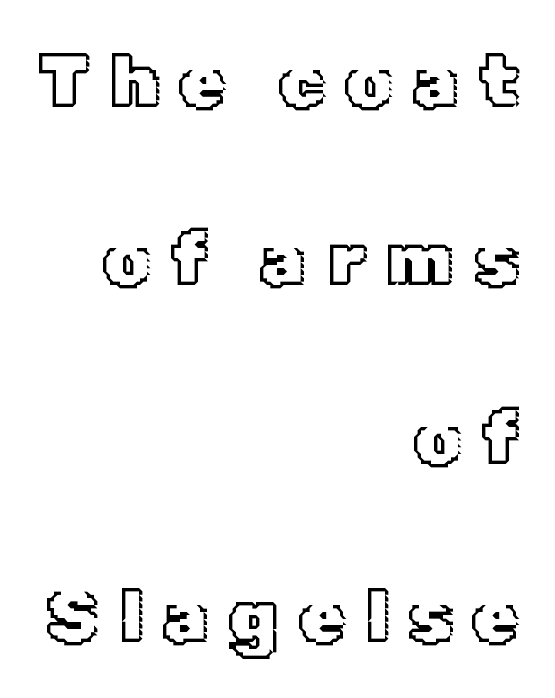
{"italic": "no", "width": "normal", "x_height": "medium", "monospaced": "no", "underline": "no", "align": "right", "line_spacing": "loose", "line_spacing_ratio": 2.38, "letter_spacing": "wide", "letter_spacing_em": 0.26, "glyph_px": 75}
